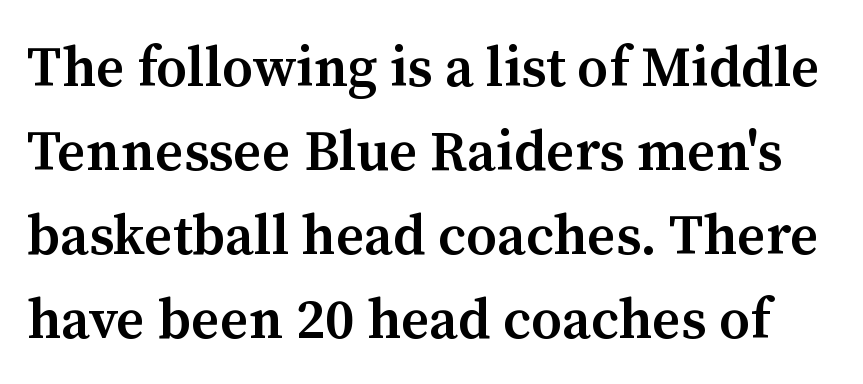
The image shows 56 px semibold serif type, upright; set normal line spacing (1.5x), normal letter spacing, not underlined; medium stroke contrast and a medium x-height.
